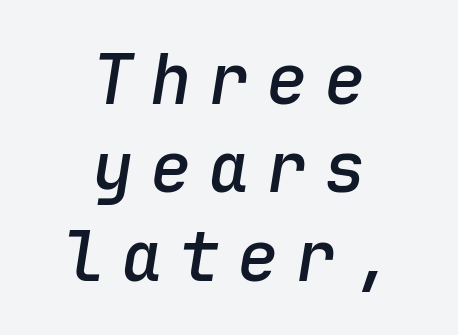
{"italic": "yes", "lean": "right", "slant_degrees": 9, "bold": "semi", "weight": "semibold", "width": "normal", "stroke_contrast": "low", "x_height": "medium", "monospaced": "yes", "underline": "no", "align": "center", "line_spacing": "normal", "line_spacing_ratio": 1.28, "letter_spacing": "wide", "letter_spacing_em": 0.24, "glyph_px": 69}
